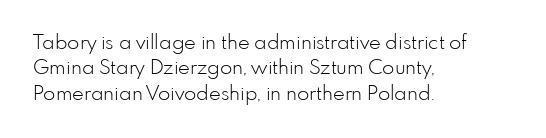
The image shows 20 px text type, upright; set left-aligned, normal line spacing (1.27x), normal letter spacing, not underlined.
